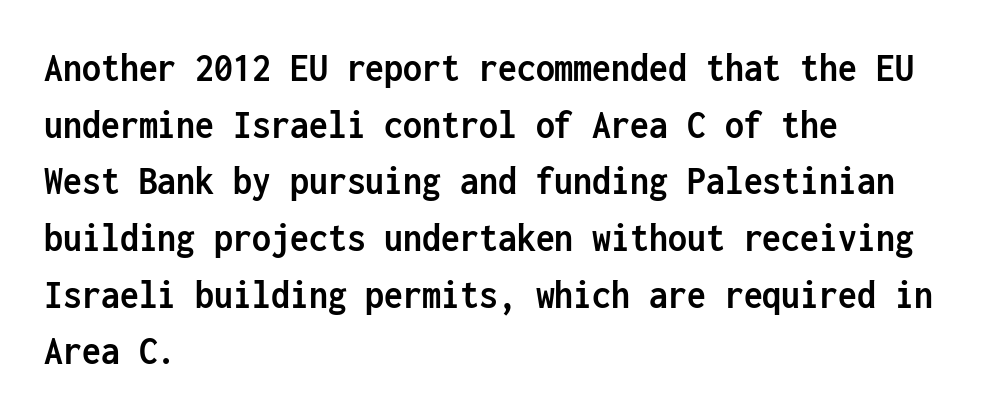
The passage shown stacks its lines at a standard gap. Typographically, this falls in the sans-serif category. A typesetter would call this zero additional tracking. Horizontally, the lines are justified to the leading edge only. Monospaced: the letters line up in strict vertical columns.
